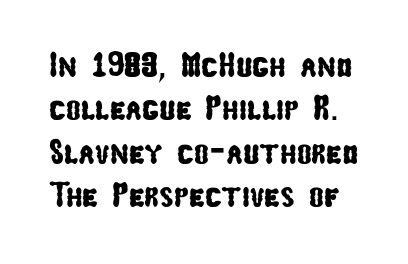
Q: Is the typeface a serif or a sans-serif typeface? A: Sans-serif.
Q: Is the text underlined? A: No.
Q: Is the spacing between letters normal or unusually wide? A: Normal.
Q: Width (condensed, normal, or wide)? A: Condensed.
Q: Stroke contrast? A: Low.
Q: x-height? A: Medium.
Q: Monospaced? A: No.
